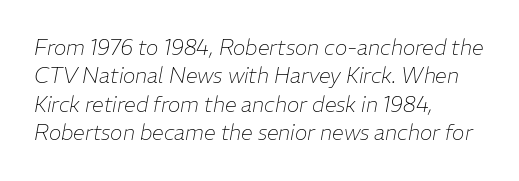
The cut favours lightness, reaching ordinary text weight at its darkest. Letter spacing: default. The block of text has a typical density, with ordinary space between rows. The compositor pushed each line to the left boundary. Notice how the stems are inclined rather than vertical — that's the hallmark of italics.
